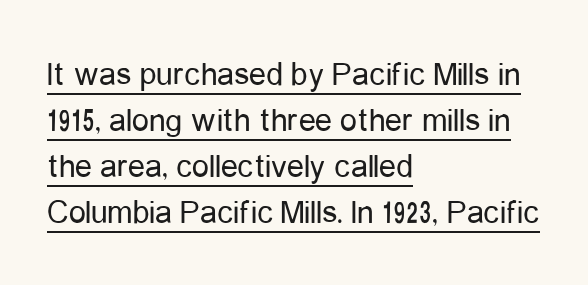
{"serif": "no", "italic": "no", "bold": "no", "weight": "regular", "width": "condensed", "stroke_contrast": "low", "x_height": "medium", "monospaced": "no", "underline": "yes", "align": "left", "line_spacing": "normal", "line_spacing_ratio": 1.35, "letter_spacing": "normal", "letter_spacing_em": 0.0, "glyph_px": 34}
